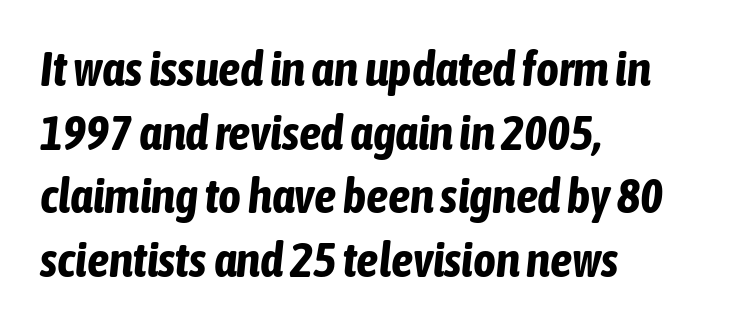
These lines are rendered in a variable-pitch font. This sample uses plain, unmodified letter spacing. The rendering uses a moderate line-height, typical for paragraphs. Yep, that's italic — everything's leaning. Caption: multi-line text, flush left, ragged right. Weight: bold.
